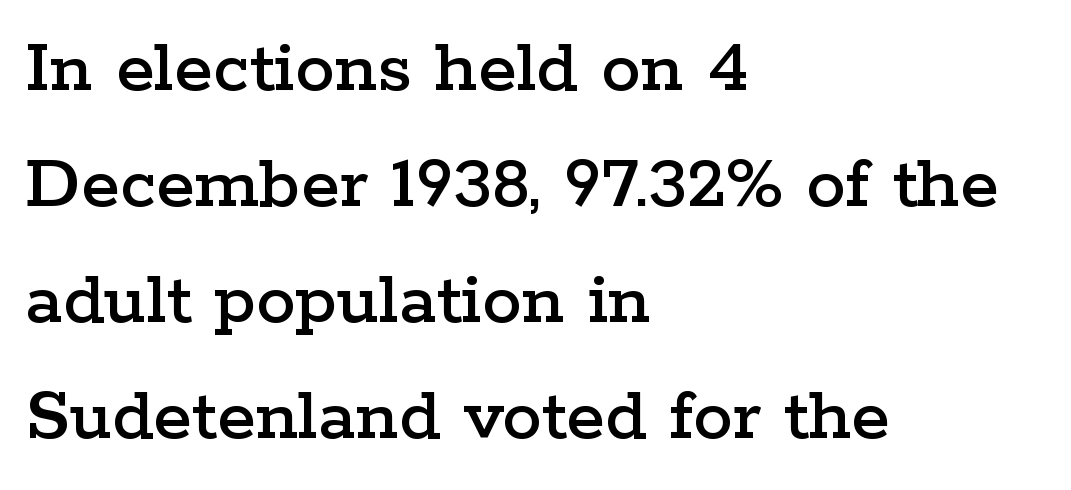
The designer went with a serif here, giving each stem small feet. Vertical strokes here are truly vertical. Leading: standard. The letters advance in unequal steps, a hallmark of proportional type. The letterforms sit shoulder to shoulder at normal distance. Type without underlining.
